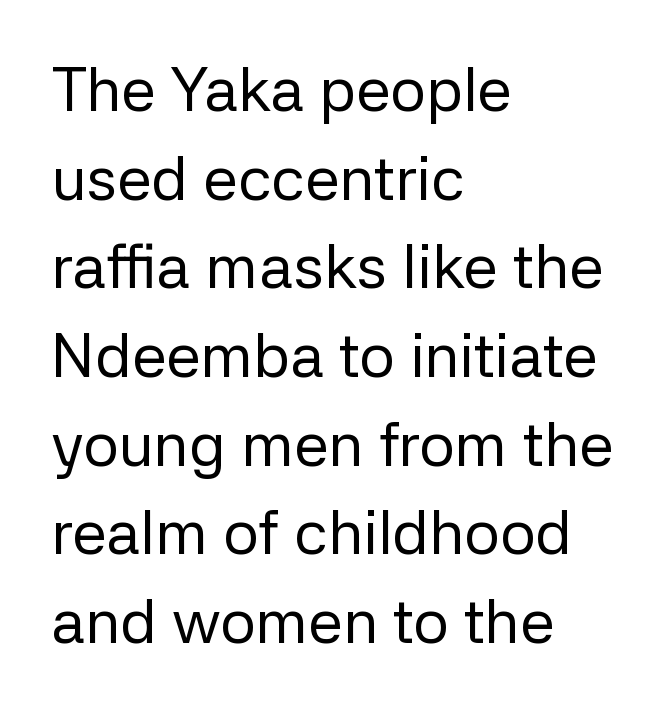
The block of text has a typical density, with ordinary space between rows. This rendering features lettering with no underline. Unlike a traditional serif, this face leaves its strokes unadorned. A classic flush-left, rag-right setting is used for this passage. Looks like regular typesetting: each glyph gets only the width it needs. In terms of posture, this sample is upright.
